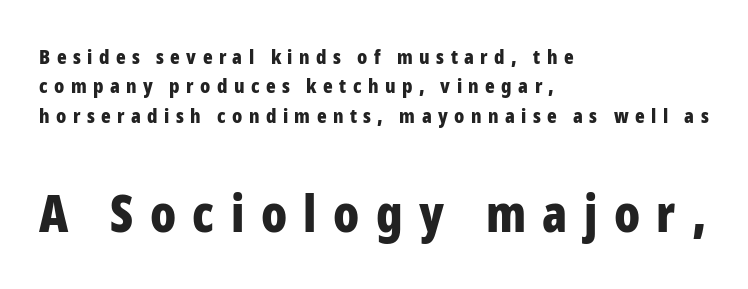
{"serif": "no", "italic": "no", "bold": "yes", "weight": "bold", "width": "condensed", "stroke_contrast": "low", "x_height": "medium", "monospaced": "no", "underline": "no", "align": "left", "line_spacing": "normal", "line_spacing_ratio": 1.47, "letter_spacing": "wide", "letter_spacing_em": 0.32, "larger_block": "second", "size_ratio": 2.55, "glyph_px": 51}
